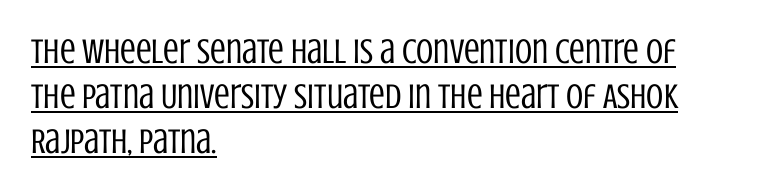
The image shows 35 px regular-weight, condensed sans-serif type, upright; set left-aligned, normal line spacing (1.29x), normal letter spacing, underlined; low stroke contrast and a large x-height.
